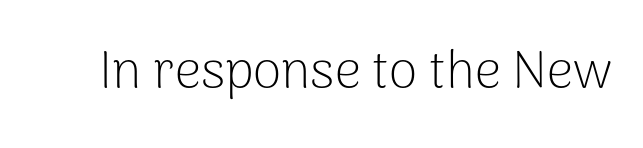
The image shows 52 px light sans-serif type, upright; set normal letter spacing, not underlined; low stroke contrast and a medium x-height.
